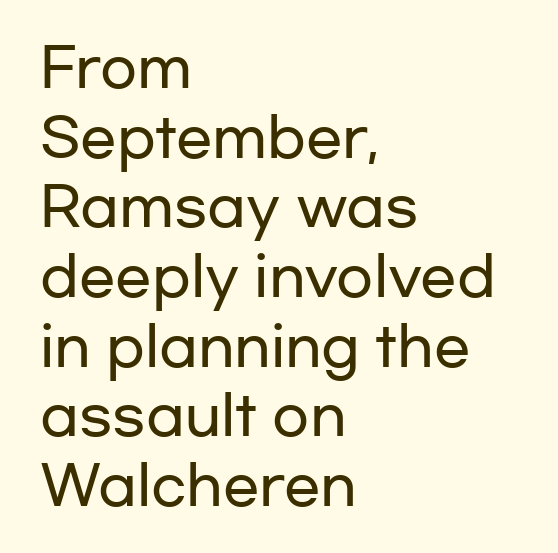
You can tell from the bare stems that sans-serif type was used. The rendering anchors every line to the left-hand side. Each letter keeps its own natural width here, so spacing adapts to shape. Evenly set lines give the paragraph a standard silhouette. Ordinary non-slanted type is in use. The passage shown is not underscored anywhere.
